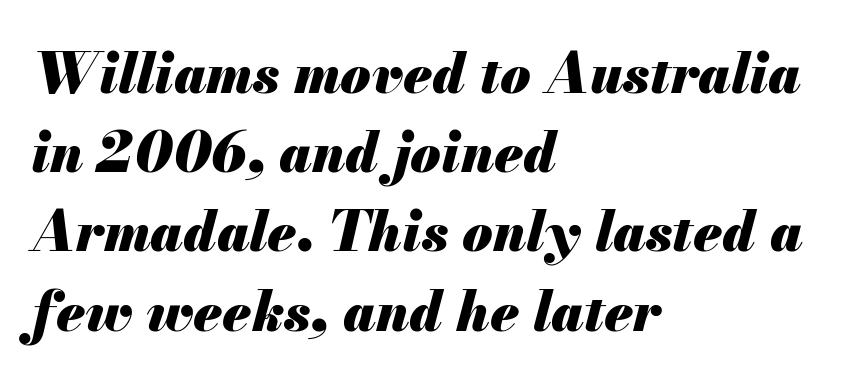
{"italic": "yes", "lean": "right", "slant_degrees": 13, "bold": "yes", "weight": "heavy", "width": "normal", "stroke_contrast": "medium", "x_height": "small", "monospaced": "no", "underline": "no", "align": "left", "line_spacing": "normal", "line_spacing_ratio": 1.44, "letter_spacing": "normal", "letter_spacing_em": 0.0, "glyph_px": 55}
